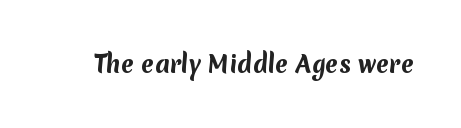
{"bold": "yes", "underline": "no", "letter_spacing": "normal", "letter_spacing_em": 0.0, "glyph_px": 23}
